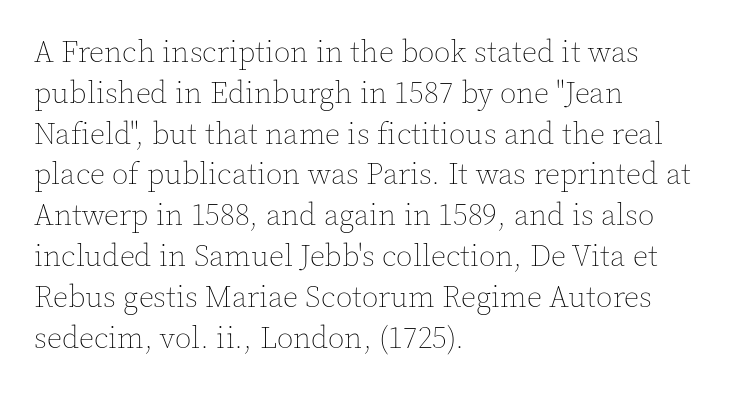
Q: Is the text bold? A: No.
Q: Is the text italic (slanted)? A: No, it is upright.
Q: Is the text underlined? A: No.
Q: How is the paragraph aligned? A: Left-aligned.
Q: Is the spacing between letters normal or unusually wide? A: Normal.
Q: Is the spacing between lines tight, normal or loose? A: Normal.
Q: Width (condensed, normal, or wide)? A: Normal.
Q: x-height? A: Medium.
Q: Monospaced? A: No.
